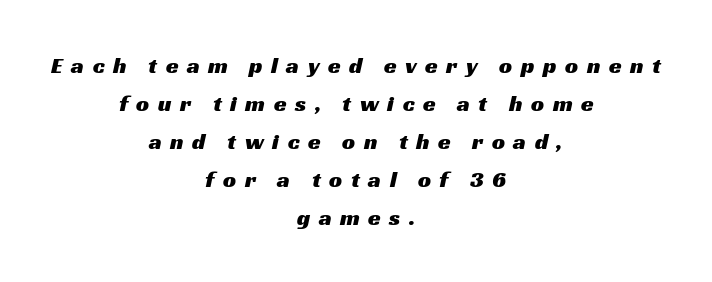
The rendering uses a moderate line-height, typical for paragraphs. Underline: absent. Reading down the block, each line starts at a different indent, mirrored at its end. Glyph-to-glyph distance is far greater than everyday printed text.
